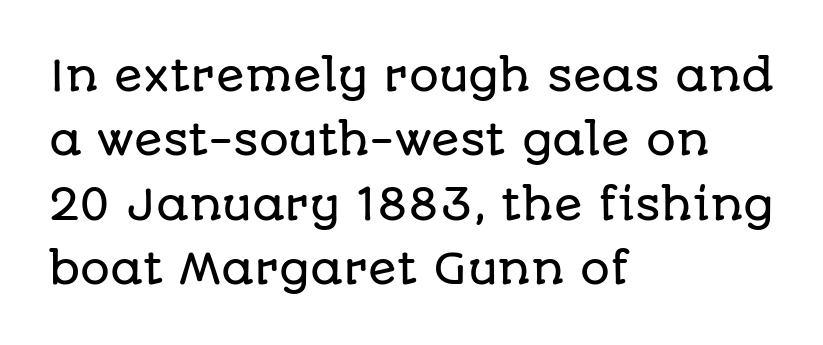
Q: Is the text italic (slanted)? A: No, it is upright.
Q: Is the typeface a serif or a sans-serif typeface? A: Sans-serif.
Q: Is the text underlined? A: No.
Q: How is the paragraph aligned? A: Left-aligned.
Q: Is the spacing between letters normal or unusually wide? A: Normal.
Q: Is the spacing between lines tight, normal or loose? A: Normal.
Q: Width (condensed, normal, or wide)? A: Normal.
Q: Stroke contrast? A: Low.
Q: x-height? A: Large.
Q: Monospaced? A: No.
